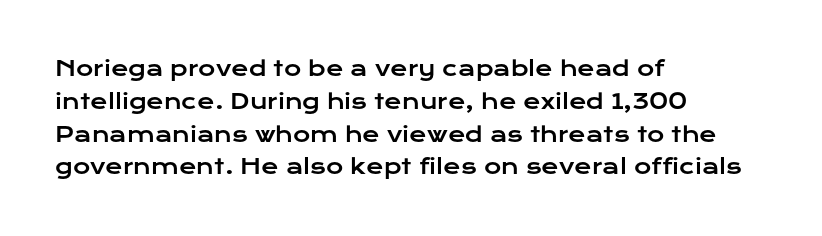
Whoever set this chose a conventional vertical rhythm. Quick note: not italic, upright. Only glyphs here, with clear space below each row. The horizontal fit of the characters is conventional and even. Notice how the passage keeps a crisp vertical edge on the left only.
